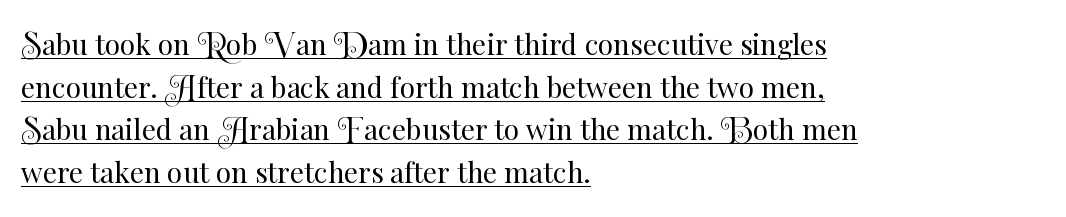
{"italic": "no", "bold": "no", "weight": "regular", "width": "normal", "stroke_contrast": "medium", "x_height": "small", "monospaced": "no", "underline": "yes", "align": "left", "line_spacing": "normal", "line_spacing_ratio": 1.52, "letter_spacing": "normal", "letter_spacing_em": 0.0, "glyph_px": 28}
